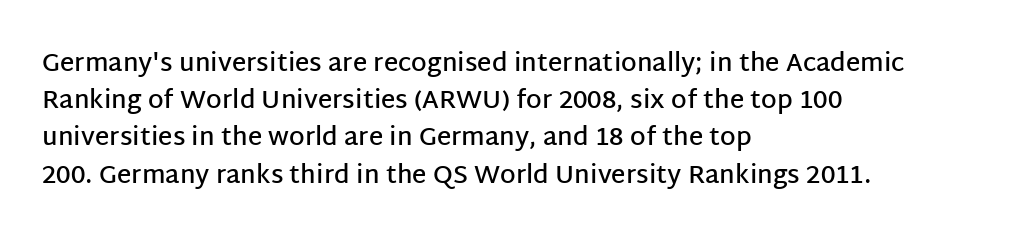
{"italic": "no", "bold": "semi", "underline": "no", "align": "left", "line_spacing": "normal", "line_spacing_ratio": 1.49, "letter_spacing": "normal", "letter_spacing_em": 0.0, "glyph_px": 25}
